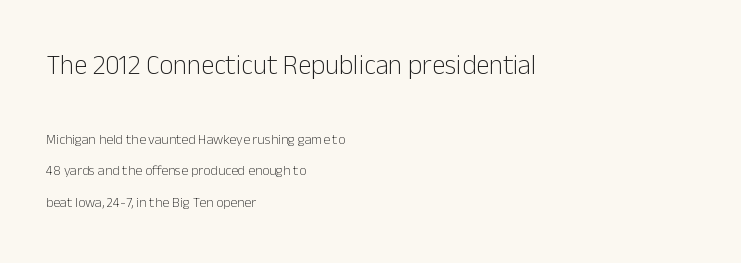
{"italic": "no", "bold": "no", "underline": "no", "align": "left", "line_spacing": "loose", "line_spacing_ratio": 2.26, "letter_spacing": "normal", "letter_spacing_em": 0.0, "larger_block": "first", "size_ratio": 1.93, "glyph_px": 27}
